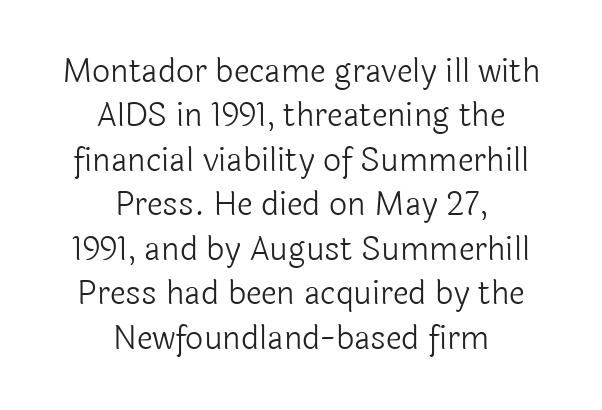
Q: Is the text bold? A: No.
Q: Is the text italic (slanted)? A: No, it is upright.
Q: Is the typeface a serif or a sans-serif typeface? A: Sans-serif.
Q: Is the text underlined? A: No.
Q: How is the paragraph aligned? A: Centered.
Q: Is the spacing between letters normal or unusually wide? A: Normal.
Q: Is the spacing between lines tight, normal or loose? A: Normal.
Q: Width (condensed, normal, or wide)? A: Normal.
Q: x-height? A: Medium.
Q: Monospaced? A: No.
